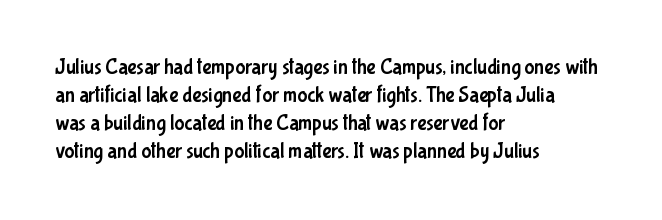
The image shows 21 px text type, upright; set left-aligned, normal line spacing (1.34x), normal letter spacing, not underlined.
